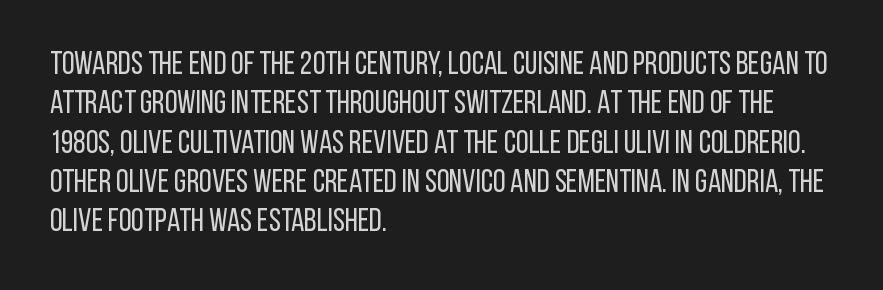
Q: Is the text bold? A: No.
Q: Is the text italic (slanted)? A: No, it is upright.
Q: Is the typeface a serif or a sans-serif typeface? A: Sans-serif.
Q: Is the text underlined? A: No.
Q: How is the paragraph aligned? A: Left-aligned.
Q: Is the spacing between letters normal or unusually wide? A: Normal.
Q: Width (condensed, normal, or wide)? A: Condensed.
Q: Stroke contrast? A: Low.
Q: x-height? A: Large.
Q: Monospaced? A: No.
